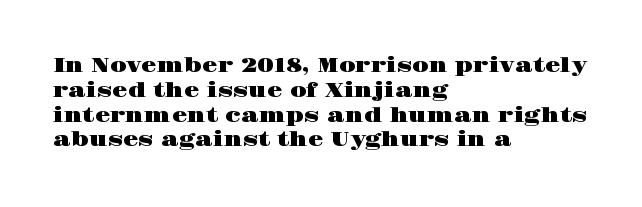
Q: Is the text italic (slanted)? A: No, it is upright.
Q: Is the text underlined? A: No.
Q: How is the paragraph aligned? A: Left-aligned.
Q: Is the spacing between letters normal or unusually wide? A: Normal.
